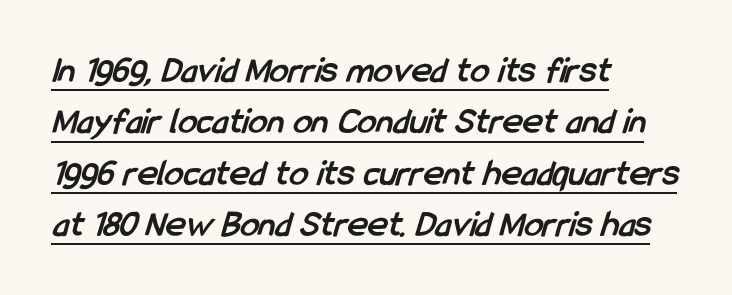
Short note: letters normally spaced. A continuous stroke trails under the words, as in a hyperlink. You can tell from the bare stems that sans-serif type was used. Compared with typical paragraphs, the rows here are spaced about the same. Emphasis by weight is at full strength: bold.
